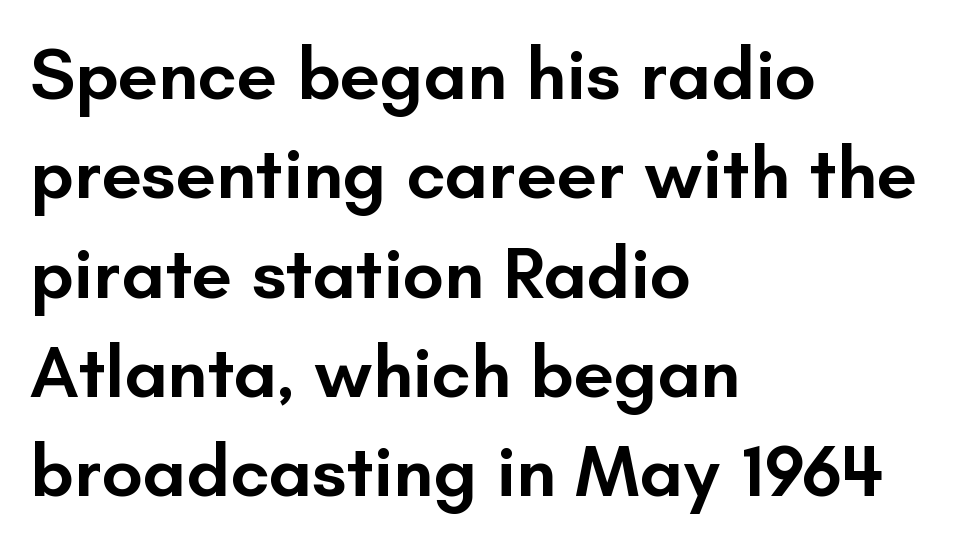
{"serif": "no", "italic": "no", "bold": "semi", "weight": "semibold", "width": "normal", "stroke_contrast": "low", "x_height": "small", "monospaced": "no", "underline": "no", "align": "left", "line_spacing": "normal", "line_spacing_ratio": 1.36, "letter_spacing": "normal", "letter_spacing_em": 0.0, "glyph_px": 73}
